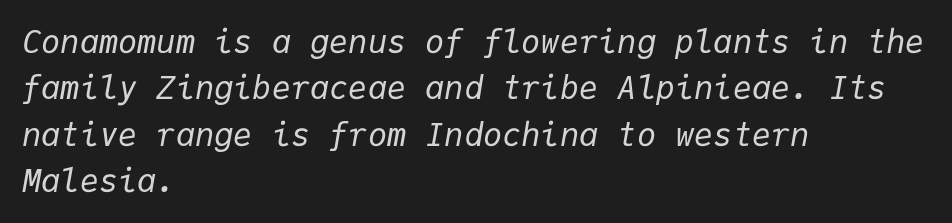
{"italic": "yes", "lean": "right", "slant_degrees": 9, "bold": "no", "weight": "regular", "width": "normal", "stroke_contrast": "low", "x_height": "medium", "monospaced": "yes", "underline": "no", "align": "left", "line_spacing": "normal", "line_spacing_ratio": 1.45, "letter_spacing": "normal", "letter_spacing_em": 0.0, "glyph_px": 32}
